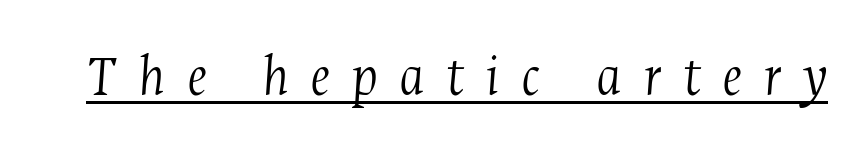
Varying glyph widths throughout — classic text-font behaviour. The rendering shows small feet on the letterforms — a serif design. Has an underline been added? It has. The letters look calm and open, with moderate or lighter stems.
